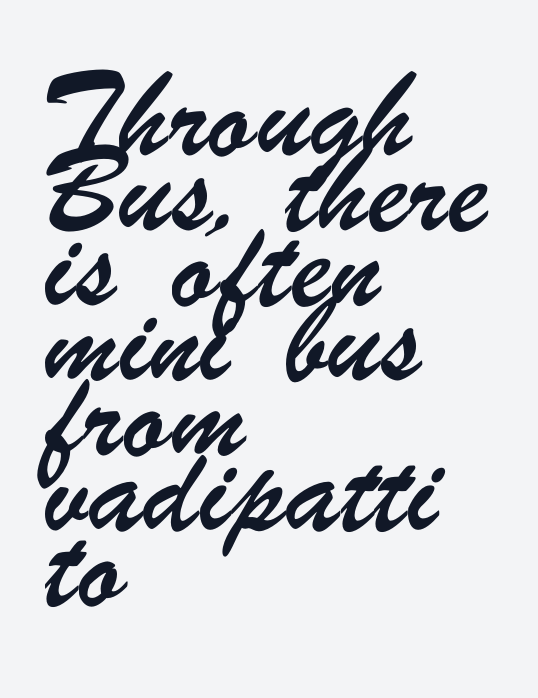
{"serif": "no", "width": "condensed", "stroke_contrast": "low", "x_height": "small", "monospaced": "no", "underline": "no", "align": "left", "line_spacing": "normal", "line_spacing_ratio": 1.39, "letter_spacing": "normal", "letter_spacing_em": 0.0, "glyph_px": 54}
